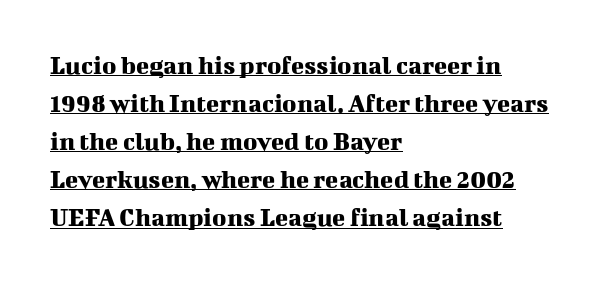
Q: Is the text italic (slanted)? A: No, it is upright.
Q: Is the text underlined? A: Yes.
Q: How is the paragraph aligned? A: Left-aligned.
Q: Is the spacing between letters normal or unusually wide? A: Normal.
Q: Is the spacing between lines tight, normal or loose? A: Normal.
